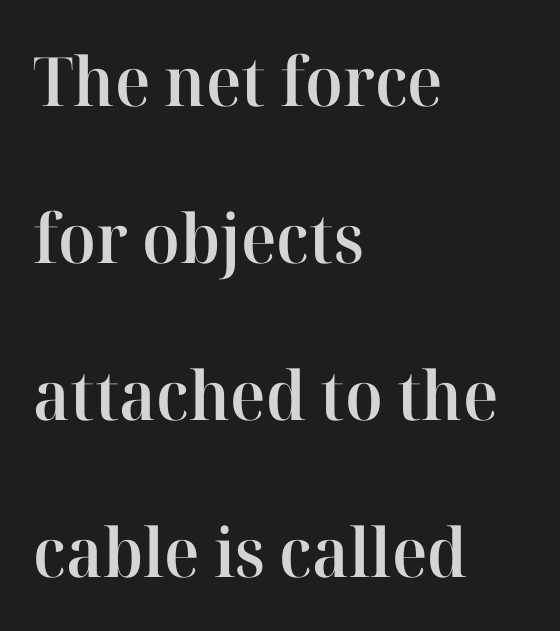
The face used here is a semibold: visibly heavier than regular, lighter than bold. The lines are quadded left. A typesetter would mark this as roman, not italic. Honestly, there is no underline to notice here at all.
